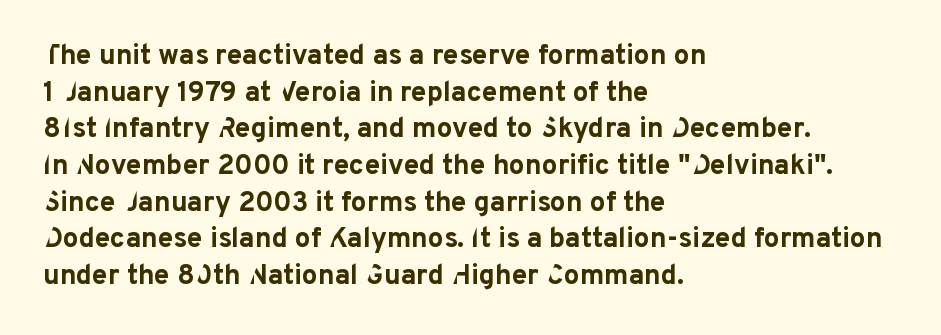
{"serif": "no", "italic": "no", "bold": "yes", "weight": "bold", "width": "normal", "stroke_contrast": "low", "x_height": "medium", "monospaced": "no", "underline": "no", "align": "left", "line_spacing": "normal", "line_spacing_ratio": 1.31, "letter_spacing": "normal", "letter_spacing_em": 0.0, "glyph_px": 28}
